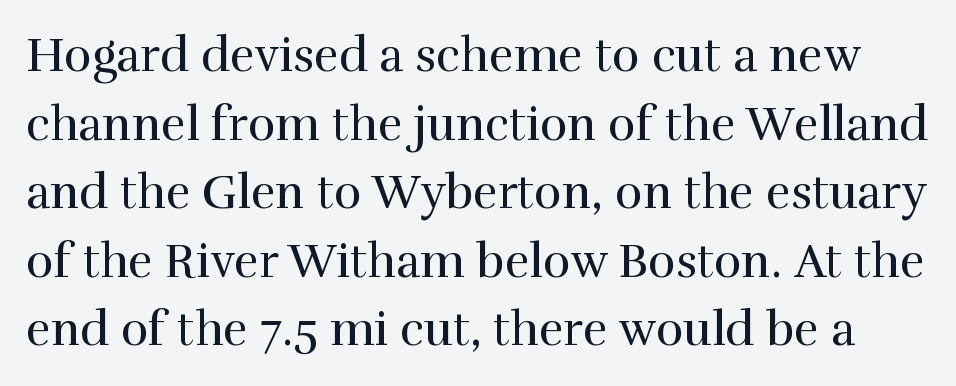
{"serif": "yes", "italic": "no", "bold": "no", "weight": "regular", "width": "normal", "stroke_contrast": "high", "x_height": "medium", "monospaced": "no", "underline": "no", "line_spacing": "normal", "line_spacing_ratio": 1.46, "letter_spacing": "normal", "letter_spacing_em": 0.0, "glyph_px": 47}
